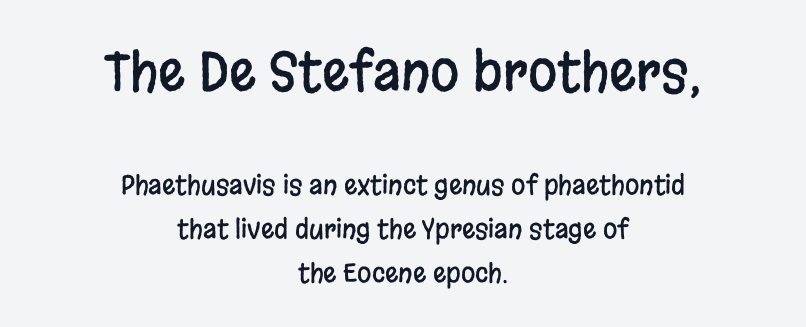
Q: Is the text italic (slanted)? A: No, it is upright.
Q: Is the typeface a serif or a sans-serif typeface? A: Sans-serif.
Q: Is the text underlined? A: No.
Q: How is the paragraph aligned? A: Centered.
Q: Is the spacing between letters normal or unusually wide? A: Normal.
Q: Is the spacing between lines tight, normal or loose? A: Normal.
Q: Which block of text is set in a larger size, the first (top) or the second (bottom)? A: The first (top) one.
Q: Width (condensed, normal, or wide)? A: Condensed.
Q: Stroke contrast? A: Low.
Q: x-height? A: Large.
Q: Monospaced? A: No.
